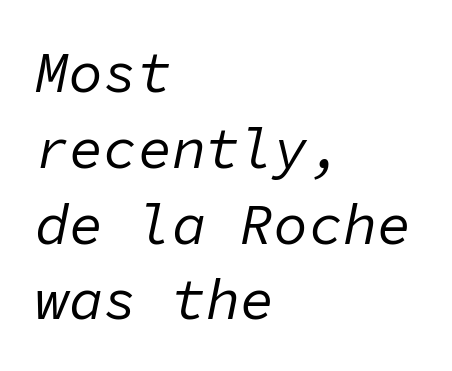
Regarding leading, the lines here are spaced in the standard way. Stroke mass is kept to a normal reading level or below. Students, note that the glyphs here touch the page at normal intervals. A bare baseline throughout the passage. Every character here occupies the same horizontal width, giving the sample a typewriter-like rhythm.
